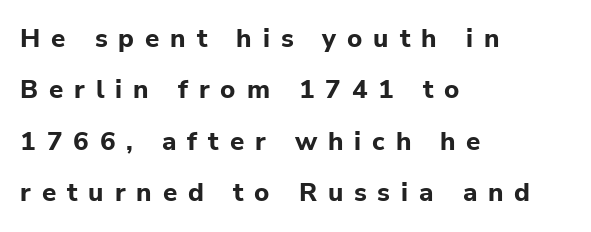
The image shows 26 px bold type, upright; set left-aligned, loose line spacing (1.98x), unusually wide letter spacing (+0.42 em), not underlined.
